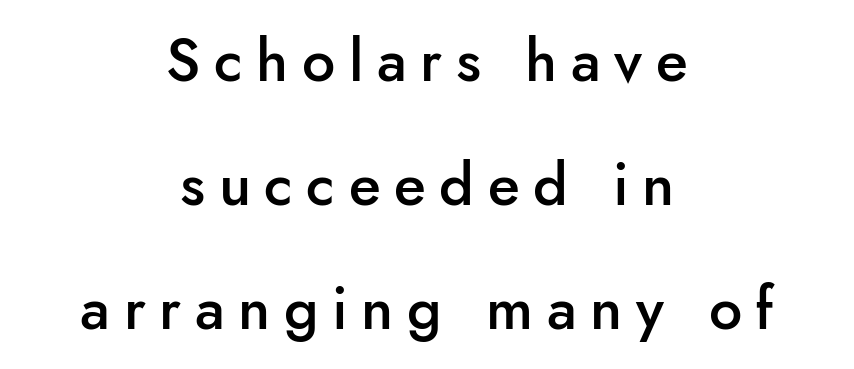
Q: Is the text bold? A: Semi-bold.
Q: Is the text italic (slanted)? A: No, it is upright.
Q: Is the typeface a serif or a sans-serif typeface? A: Sans-serif.
Q: Is the text underlined? A: No.
Q: How is the paragraph aligned? A: Centered.
Q: Is the spacing between letters normal or unusually wide? A: Unusually wide.
Q: Is the spacing between lines tight, normal or loose? A: Loose.
Q: Width (condensed, normal, or wide)? A: Normal.
Q: Stroke contrast? A: Low.
Q: x-height? A: Small.
Q: Monospaced? A: No.
